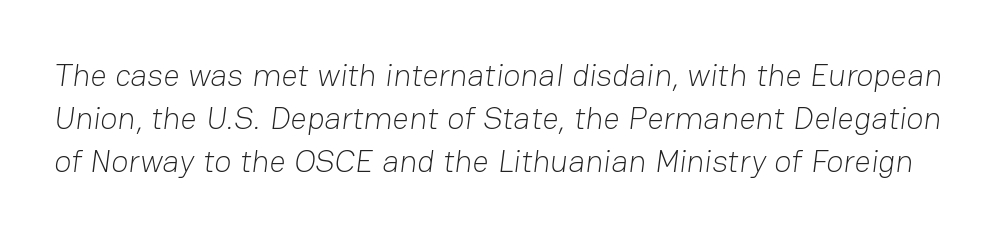
Serif or sans? Sans — the stroke terminals are bare. These lines are rendered in a variable-pitch font. Caption: standard tracking, unaltered. The rendering uses a moderate line-height, typical for paragraphs.
